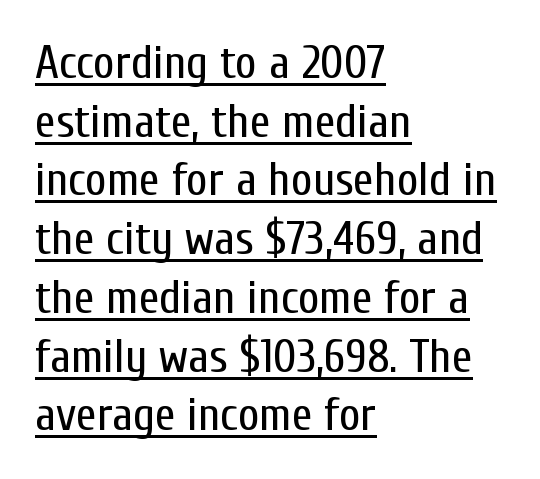
The image shows 47 px regular-weight, condensed sans-serif type, upright; set left-aligned, normal line spacing (1.25x), normal letter spacing, underlined; low stroke contrast and a medium x-height.
